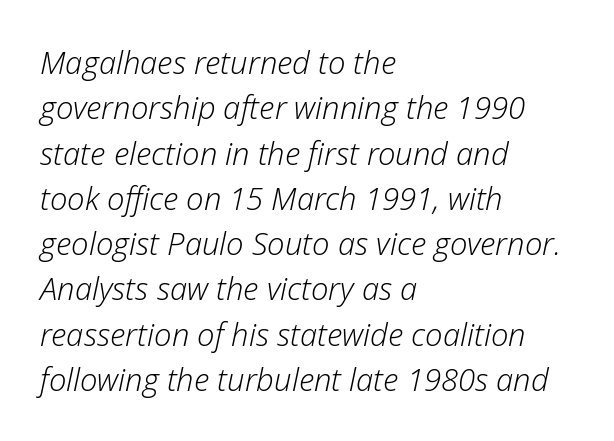
Q: Is the text bold? A: No.
Q: Is the text italic (slanted)? A: Yes, it leans right by about 12 degrees.
Q: Is the text underlined? A: No.
Q: How is the paragraph aligned? A: Left-aligned.
Q: Is the spacing between letters normal or unusually wide? A: Normal.
Q: Is the spacing between lines tight, normal or loose? A: Normal.
Q: Width (condensed, normal, or wide)? A: Normal.
Q: Stroke contrast? A: Low.
Q: x-height? A: Medium.
Q: Monospaced? A: No.
